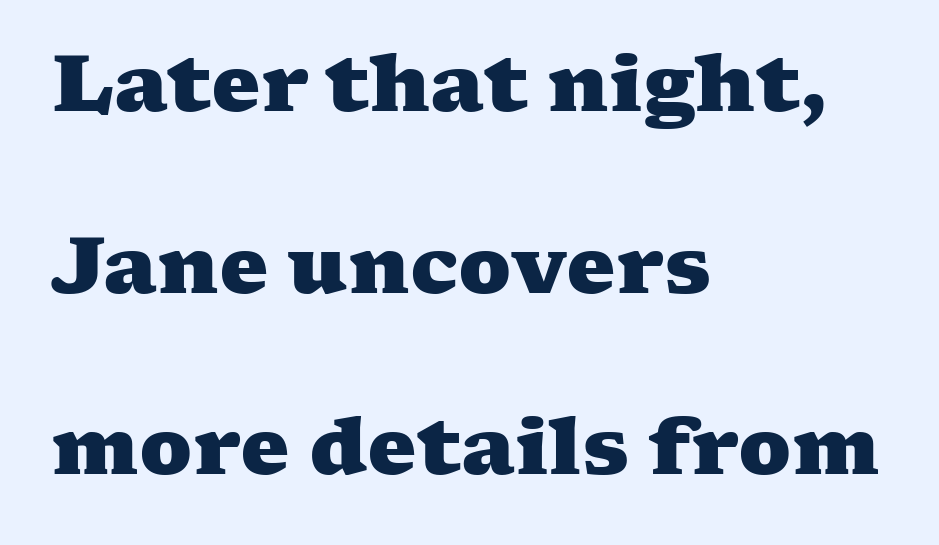
{"serif": "yes", "bold": "yes", "weight": "heavy", "width": "wide", "stroke_contrast": "medium", "x_height": "medium", "monospaced": "no", "underline": "no", "align": "left", "line_spacing": "loose", "line_spacing_ratio": 2.33, "letter_spacing": "normal", "letter_spacing_em": 0.0, "glyph_px": 78}
